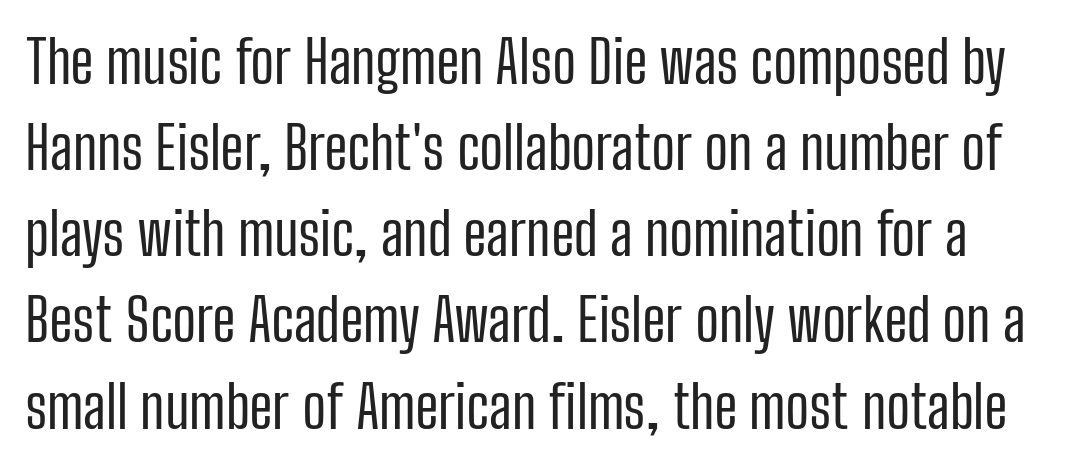
The image shows 59 px regular-weight, condensed sans-serif type, upright; set normal line spacing (1.46x), normal letter spacing, not underlined; low stroke contrast and a medium x-height.
